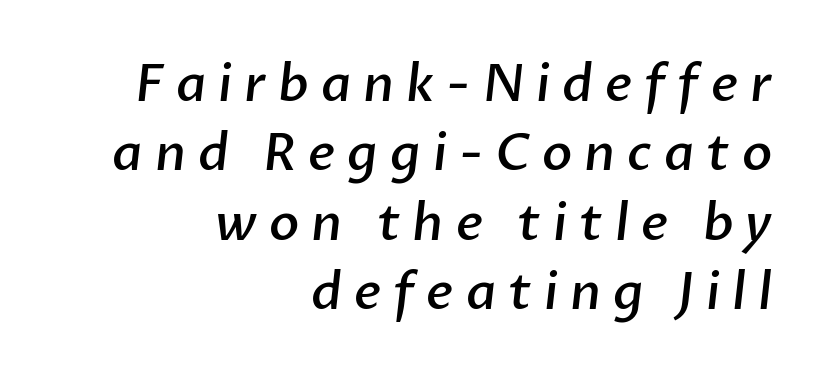
{"serif": "no", "bold": "semi", "weight": "semibold", "width": "normal", "stroke_contrast": "low", "x_height": "medium", "monospaced": "no", "underline": "no", "align": "right", "line_spacing": "normal", "line_spacing_ratio": 1.39, "letter_spacing": "wide", "letter_spacing_em": 0.24, "glyph_px": 50}
